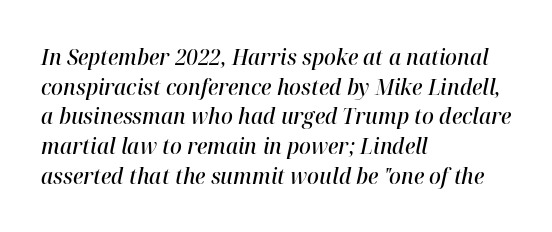
Q: Is the text bold? A: Semi-bold.
Q: Is the text italic (slanted)? A: Yes, it leans right by about 12 degrees.
Q: Is the text underlined? A: No.
Q: How is the paragraph aligned? A: Left-aligned.
Q: Is the spacing between letters normal or unusually wide? A: Normal.
Q: Is the spacing between lines tight, normal or loose? A: Normal.
